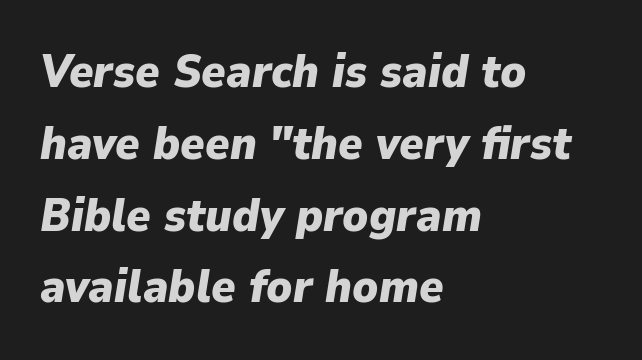
{"italic": "yes", "lean": "right", "slant_degrees": 9, "bold": "yes", "weight": "heavy", "width": "normal", "stroke_contrast": "low", "x_height": "medium", "monospaced": "no", "underline": "no", "align": "left", "line_spacing": "normal", "line_spacing_ratio": 1.56, "letter_spacing": "normal", "letter_spacing_em": 0.0, "glyph_px": 46}
